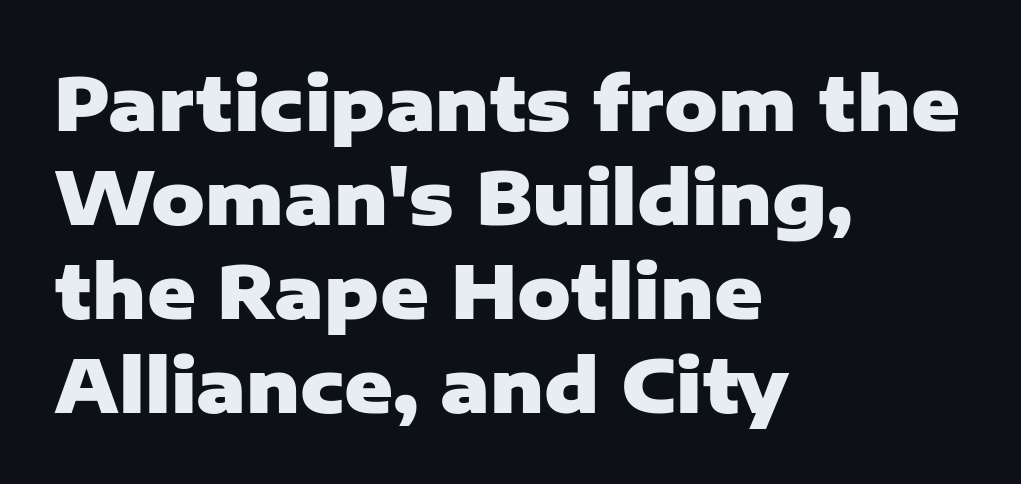
Q: Is the text bold? A: Yes.
Q: Is the text italic (slanted)? A: No, it is upright.
Q: Is the typeface a serif or a sans-serif typeface? A: Sans-serif.
Q: Is the text underlined? A: No.
Q: How is the paragraph aligned? A: Left-aligned.
Q: Is the spacing between letters normal or unusually wide? A: Normal.
Q: Is the spacing between lines tight, normal or loose? A: Normal.
Q: Width (condensed, normal, or wide)? A: Normal.
Q: Stroke contrast? A: Low.
Q: x-height? A: Medium.
Q: Monospaced? A: No.
